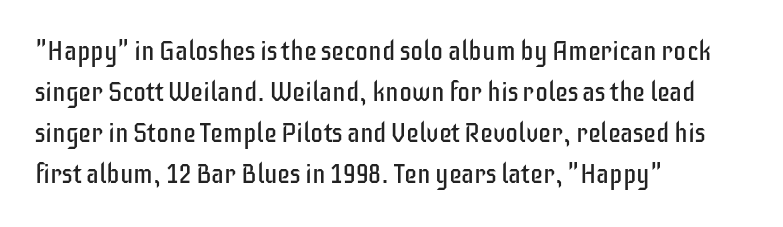
The words here are not underlined. Unbolded letterforms with no extra heft. Quick note: interline space is typical. These lines stack with their left ends in a neat column. Ordinary non-slanted type is in use. Here the glyphs are tracked normally, forming tight word shapes.
